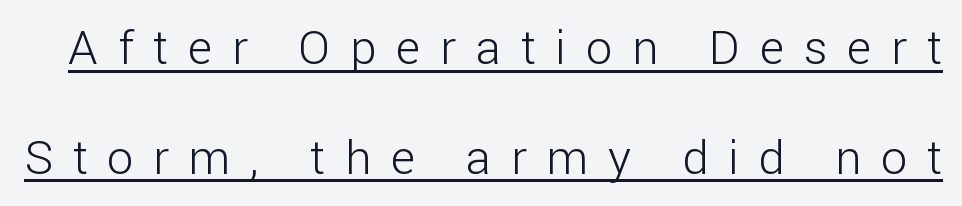
Q: Is the text bold? A: No.
Q: Is the text italic (slanted)? A: No, it is upright.
Q: Is the typeface a serif or a sans-serif typeface? A: Sans-serif.
Q: Is the text underlined? A: Yes.
Q: Is the spacing between letters normal or unusually wide? A: Unusually wide.
Q: Is the spacing between lines tight, normal or loose? A: Loose.
Q: Width (condensed, normal, or wide)? A: Normal.
Q: Stroke contrast? A: Low.
Q: x-height? A: Medium.
Q: Monospaced? A: No.
